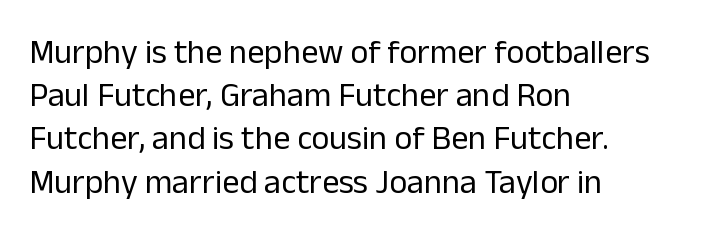
The image shows 34 px regular-weight sans-serif type, upright; set left-aligned, normal line spacing (1.27x), normal letter spacing, not underlined; low stroke contrast and a medium x-height.
